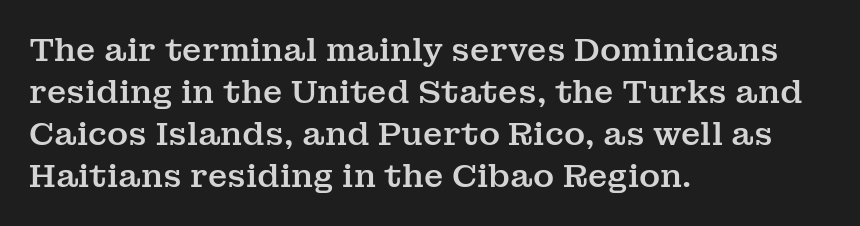
Q: Is the text italic (slanted)? A: No, it is upright.
Q: Is the typeface a serif or a sans-serif typeface? A: Serif.
Q: Is the text underlined? A: No.
Q: How is the paragraph aligned? A: Left-aligned.
Q: Is the spacing between letters normal or unusually wide? A: Normal.
Q: Is the spacing between lines tight, normal or loose? A: Normal.
Q: Width (condensed, normal, or wide)? A: Normal.
Q: Stroke contrast? A: Medium.
Q: x-height? A: Medium.
Q: Monospaced? A: No.
